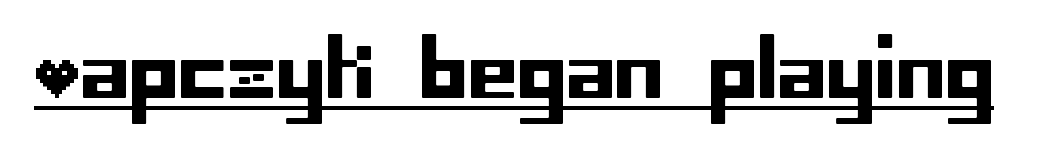
{"serif": "no", "italic": "no", "width": "normal", "stroke_contrast": "low", "x_height": "large", "underline": "yes", "letter_spacing": "normal", "letter_spacing_em": 0.0, "glyph_px": 79}
